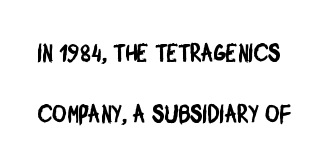
{"underline": "no", "line_spacing": "loose", "line_spacing_ratio": 2.46, "letter_spacing": "normal", "letter_spacing_em": 0.0, "glyph_px": 25}
